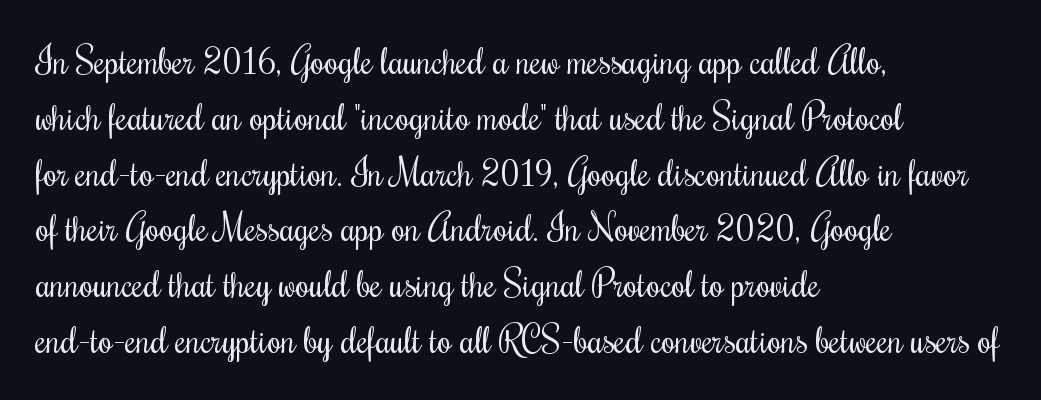
Q: Is the text bold? A: No.
Q: Is the text italic (slanted)? A: Yes.
Q: Is the typeface a serif or a sans-serif typeface? A: Serif.
Q: Is the text underlined? A: No.
Q: How is the paragraph aligned? A: Left-aligned.
Q: Is the spacing between letters normal or unusually wide? A: Normal.
Q: Is the spacing between lines tight, normal or loose? A: Normal.
Q: Width (condensed, normal, or wide)? A: Condensed.
Q: Stroke contrast? A: Medium.
Q: x-height? A: Small.
Q: Monospaced? A: No.
